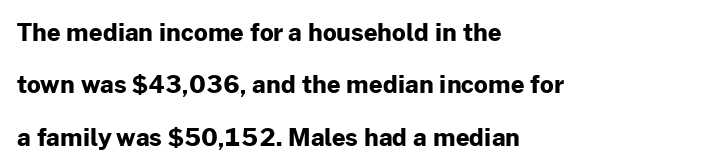
Q: Is the text bold? A: Yes.
Q: Is the text italic (slanted)? A: No, it is upright.
Q: Is the text underlined? A: No.
Q: How is the paragraph aligned? A: Left-aligned.
Q: Is the spacing between letters normal or unusually wide? A: Normal.
Q: Is the spacing between lines tight, normal or loose? A: Loose.
